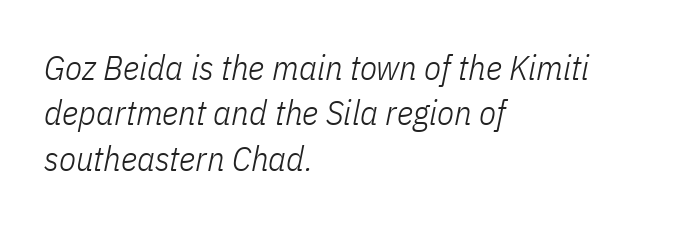
Stem width sits at or under what a default text font uses. This sample uses plain, unmodified letter spacing. Does the leading feel generous? No, just average. This sample is left-justified, so line endings fall wherever the words run out. A typesetter would call this proportional, since set widths differ per character.
